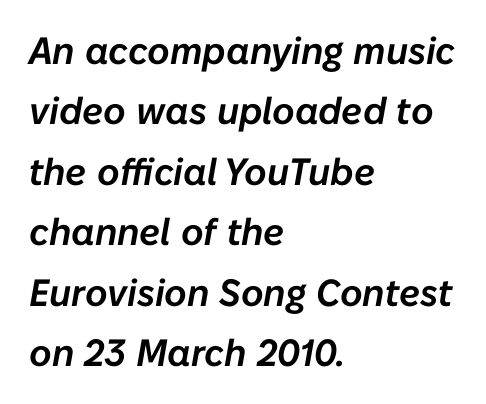
{"italic": "yes", "lean": "right", "slant_degrees": 10, "width": "normal", "stroke_contrast": "low", "x_height": "medium", "monospaced": "no", "underline": "no", "align": "left", "line_spacing": "normal", "line_spacing_ratio": 1.59, "letter_spacing": "normal", "letter_spacing_em": 0.0, "glyph_px": 38}
